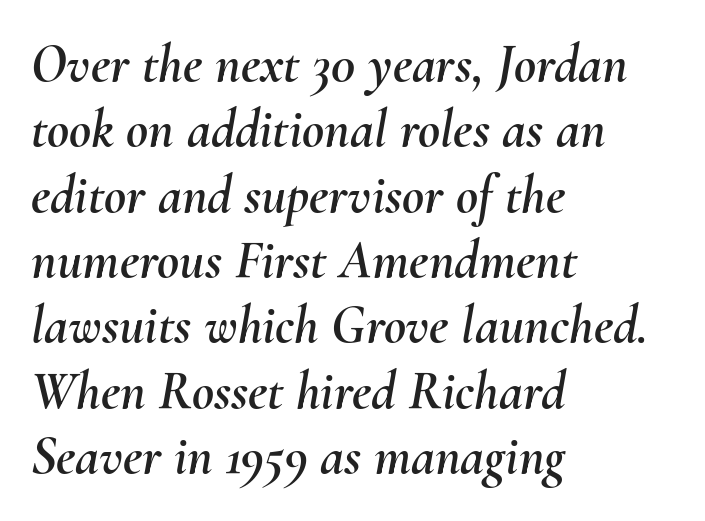
Q: Is the text italic (slanted)? A: Yes, it leans right by about 10 degrees.
Q: Is the text underlined? A: No.
Q: How is the paragraph aligned? A: Left-aligned.
Q: Is the spacing between letters normal or unusually wide? A: Normal.
Q: Width (condensed, normal, or wide)? A: Normal.
Q: Stroke contrast? A: Medium.
Q: x-height? A: Small.
Q: Monospaced? A: No.
